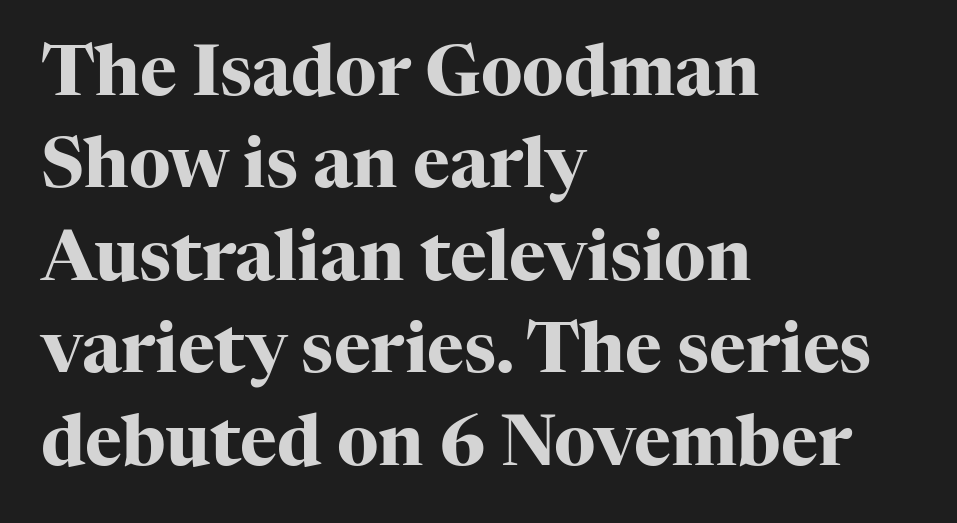
The image shows 70 px heavy serif type, upright; set left-aligned, normal line spacing (1.32x), normal letter spacing, not underlined; high stroke contrast and a medium x-height.
